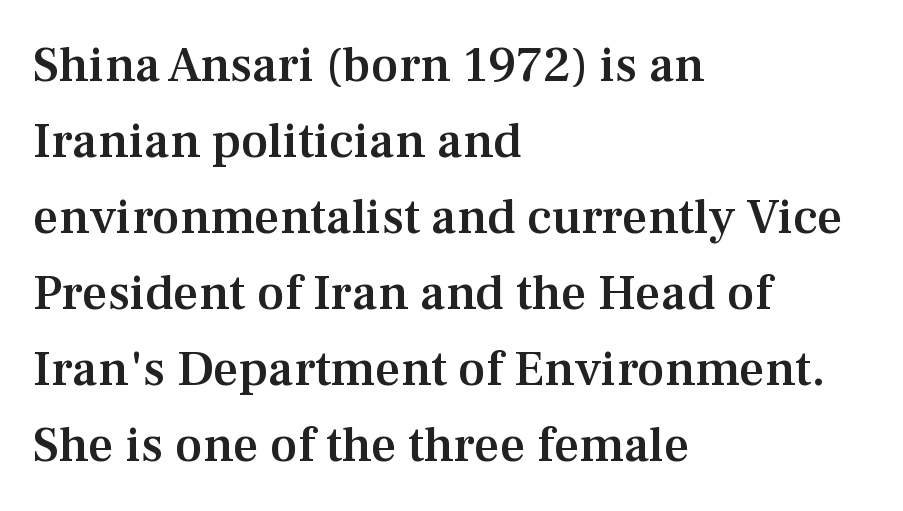
Q: Is the text bold? A: Semi-bold.
Q: Is the text italic (slanted)? A: No, it is upright.
Q: Is the typeface a serif or a sans-serif typeface? A: Serif.
Q: Is the text underlined? A: No.
Q: How is the paragraph aligned? A: Left-aligned.
Q: Is the spacing between letters normal or unusually wide? A: Normal.
Q: Is the spacing between lines tight, normal or loose? A: Normal.
Q: Width (condensed, normal, or wide)? A: Normal.
Q: Stroke contrast? A: Medium.
Q: x-height? A: Medium.
Q: Monospaced? A: No.
